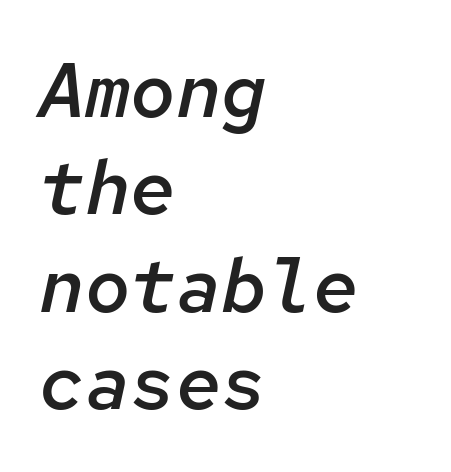
Inter-character spacing is left at the font's built-in metrics. Fixed-width glyphs throughout — classic coding-font behaviour. Unmarked baselines from the first word to the last. As a designer I'd log this as weight 600, semibold.
